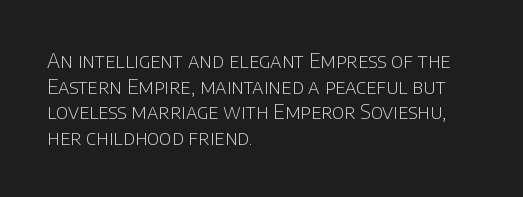
The image shows 20 px text type, upright; set left-aligned, normal line spacing (1.28x), normal letter spacing, not underlined.
